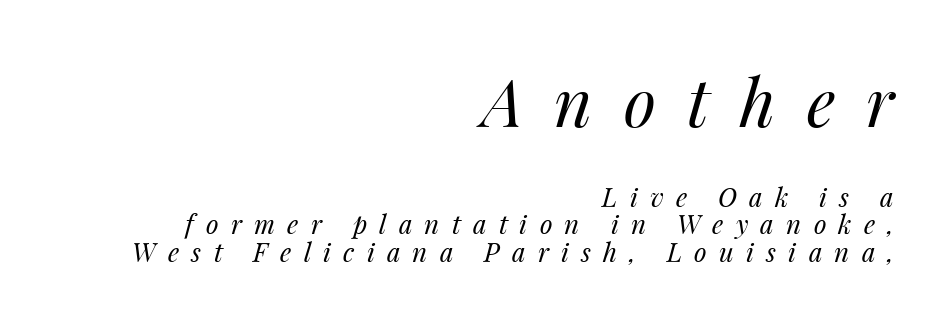
Q: Is the text bold? A: No.
Q: Is the text italic (slanted)? A: Yes, it leans right by about 14 degrees.
Q: Is the text underlined? A: No.
Q: How is the paragraph aligned? A: Right-aligned.
Q: Is the spacing between letters normal or unusually wide? A: Unusually wide.
Q: Is the spacing between lines tight, normal or loose? A: Tight.
Q: Which block of text is set in a larger size, the first (top) or the second (bottom)? A: The first (top) one.
Q: Width (condensed, normal, or wide)? A: Normal.
Q: Stroke contrast? A: Medium.
Q: x-height? A: Medium.
Q: Monospaced? A: No.
